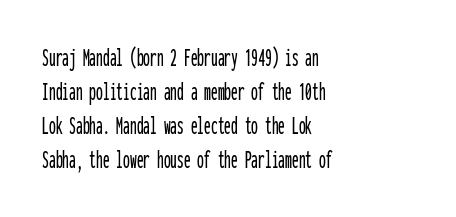
The image shows 27 px text type, upright; set left-aligned, normal line spacing (1.26x), normal letter spacing, not underlined.
